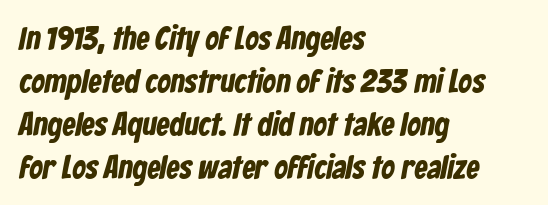
{"serif": "no", "bold": "yes", "weight": "bold", "width": "condensed", "stroke_contrast": "low", "x_height": "medium", "monospaced": "no", "underline": "no", "align": "left", "line_spacing": "normal", "line_spacing_ratio": 1.3, "letter_spacing": "normal", "letter_spacing_em": 0.0, "glyph_px": 33}
